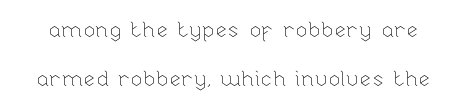
Underlining? Definitely not there. In terms of posture, this sample is upright. Weight: not bold — regular or lighter. The letters sit at their default tracking, neither squeezed nor spread.
